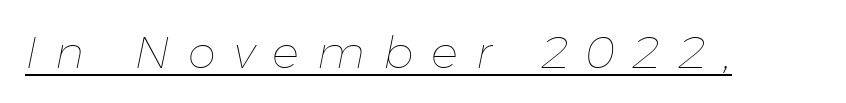
The image shows 45 px thin type, italic (leaning right); set unusually wide letter spacing (+0.4 em), underlined; low stroke contrast and a medium x-height.
